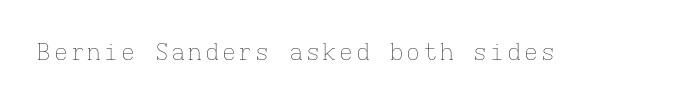
The image shows 23 px text type, upright; set not underlined.
